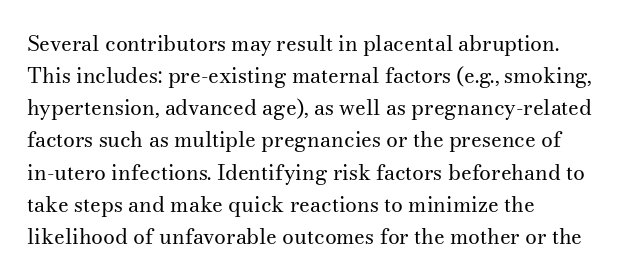
The image shows 21 px text type, upright; set left-aligned, normal line spacing (1.53x), normal letter spacing, not underlined.
